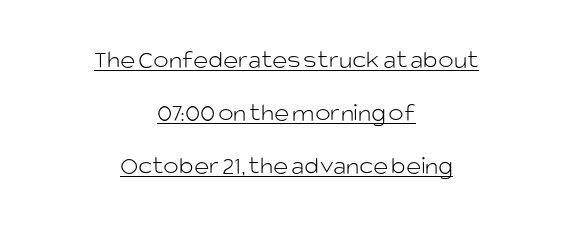
The image shows 26 px text type, upright; set centered, loose line spacing (2.03x), normal letter spacing, underlined.
